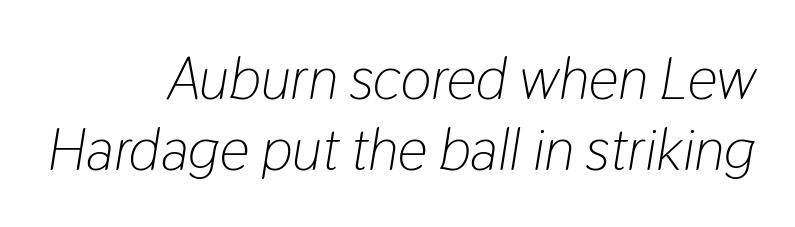
The image shows 59 px light, condensed type, italic (leaning right); set right-aligned, line spacing 1.2x, normal letter spacing, not underlined; low stroke contrast and a medium x-height.
